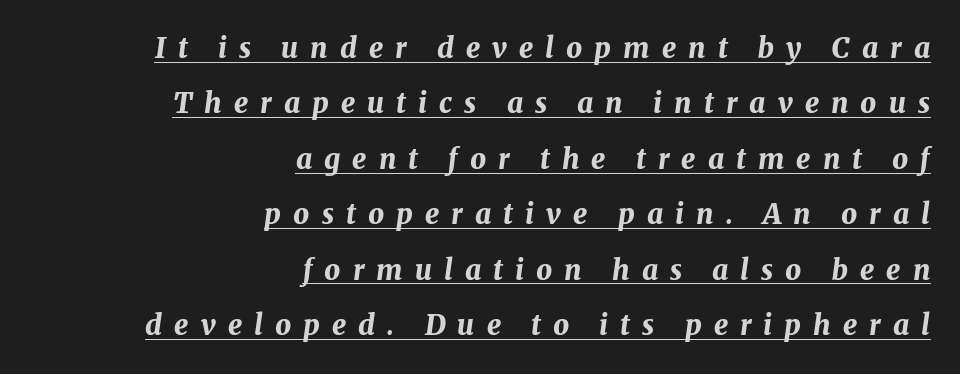
Q: Is the text bold? A: Yes.
Q: Is the text italic (slanted)? A: Yes, it leans right by about 8 degrees.
Q: Is the text underlined? A: Yes.
Q: How is the paragraph aligned? A: Right-aligned.
Q: Is the spacing between letters normal or unusually wide? A: Unusually wide.
Q: Is the spacing between lines tight, normal or loose? A: Loose.
Q: Width (condensed, normal, or wide)? A: Normal.
Q: Stroke contrast? A: Medium.
Q: x-height? A: Medium.
Q: Monospaced? A: No.
